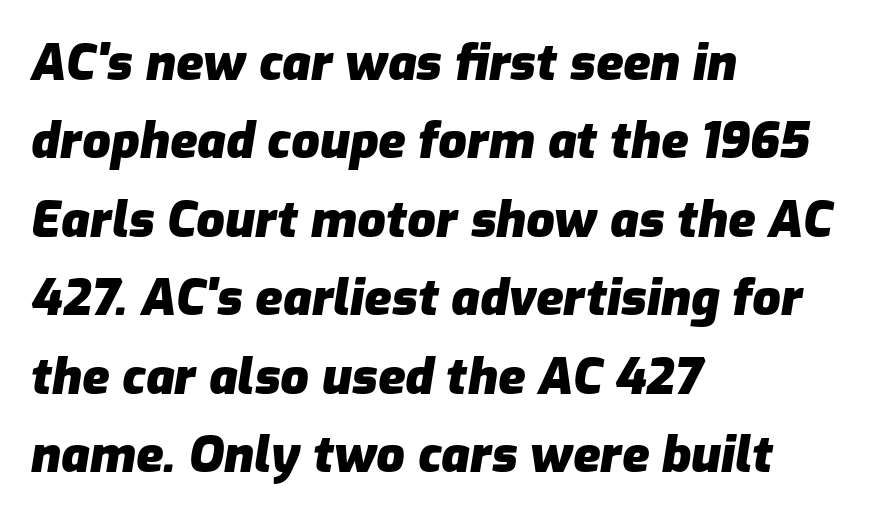
{"italic": "yes", "lean": "right", "slant_degrees": 9, "bold": "yes", "weight": "heavy", "width": "normal", "stroke_contrast": "low", "x_height": "medium", "monospaced": "no", "underline": "no", "align": "left", "line_spacing": "normal", "line_spacing_ratio": 1.57, "letter_spacing": "normal", "letter_spacing_em": 0.0, "glyph_px": 50}
